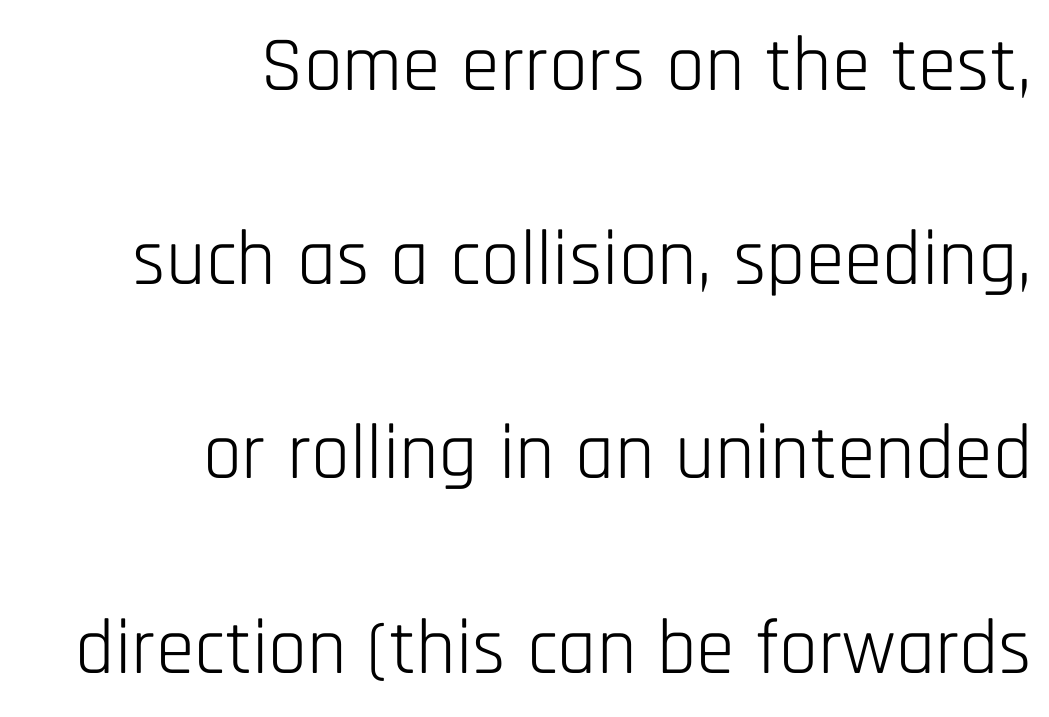
The image shows 78 px light, condensed sans-serif type, upright; set right-aligned, loose line spacing (2.49x), normal letter spacing, not underlined; low stroke contrast and a large x-height.
